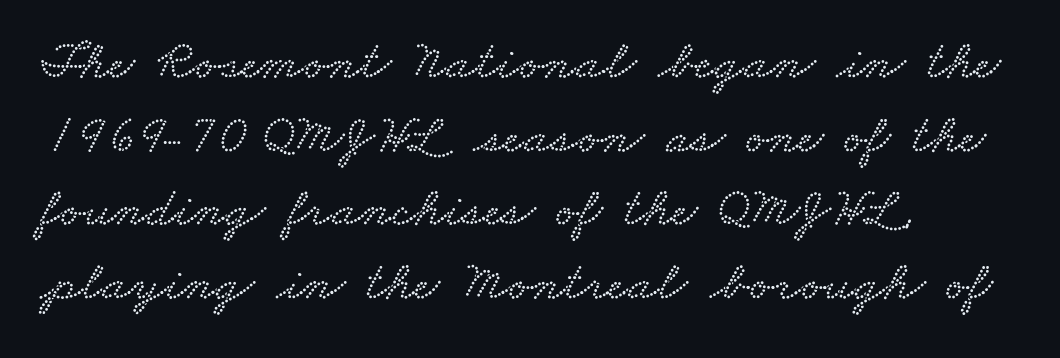
Nobody touched the tracking dial on this one. Each line starts at the same left margin while the right side varies. Think of a printed novel: that variable character pitch is what you see here. Letters rest on an invisible, unmarked baseline. Summary of vertical rhythm: regular, with standard interline spacing.
